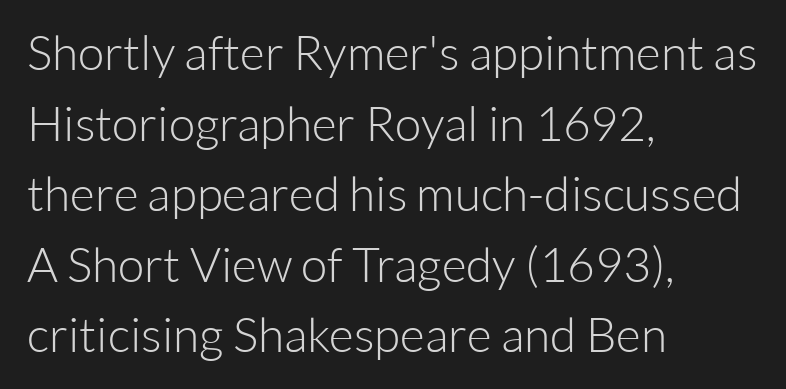
{"serif": "no", "italic": "no", "bold": "no", "weight": "light", "width": "normal", "stroke_contrast": "low", "x_height": "medium", "monospaced": "no", "underline": "no", "align": "left", "line_spacing": "normal", "line_spacing_ratio": 1.47, "letter_spacing": "normal", "letter_spacing_em": 0.0, "glyph_px": 48}
